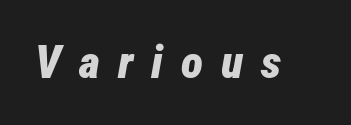
The image shows 46 px bold, condensed type, italic (leaning right); set unusually wide letter spacing (+0.39 em), not underlined; low stroke contrast and a medium x-height.
